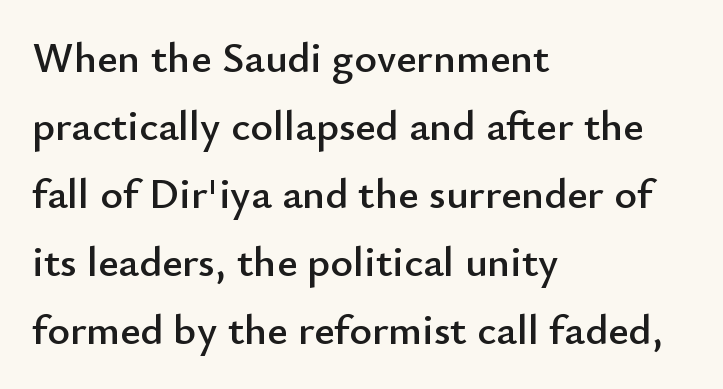
Does the copy run flush right? No — it runs flush left. Glyph-to-glyph distance matches everyday printed text. Check under the words: just untouched page. The passage shown is typed in a proportional face where columns would drift. Is there much room between lines? A standard amount, neither cramped nor airy.
